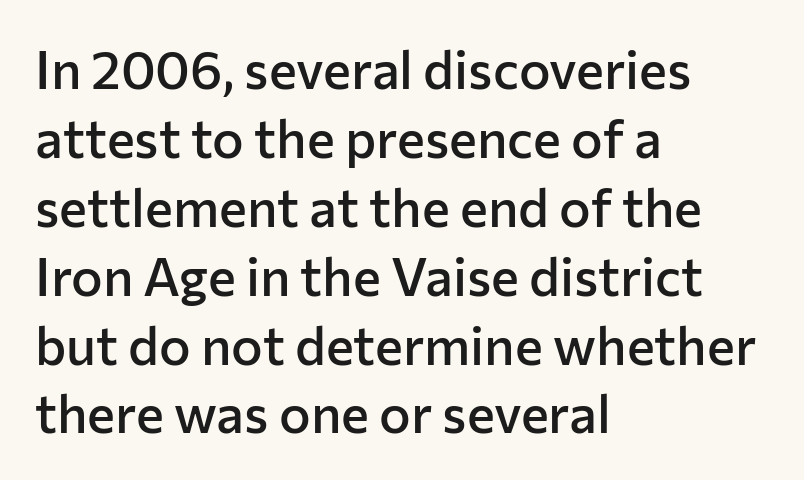
The image shows 53 px semibold sans-serif type, upright; set left-aligned, normal line spacing (1.3x), normal letter spacing, not underlined; low stroke contrast and a medium x-height.
